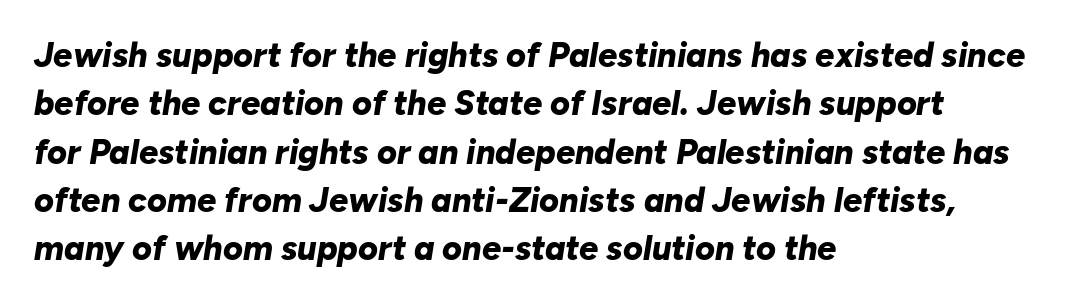
Q: Is the text bold? A: Yes.
Q: Is the text italic (slanted)? A: Yes, it leans right by about 10 degrees.
Q: Is the text underlined? A: No.
Q: How is the paragraph aligned? A: Left-aligned.
Q: Is the spacing between letters normal or unusually wide? A: Normal.
Q: Is the spacing between lines tight, normal or loose? A: Normal.
Q: Width (condensed, normal, or wide)? A: Normal.
Q: Stroke contrast? A: Low.
Q: x-height? A: Medium.
Q: Monospaced? A: No.
